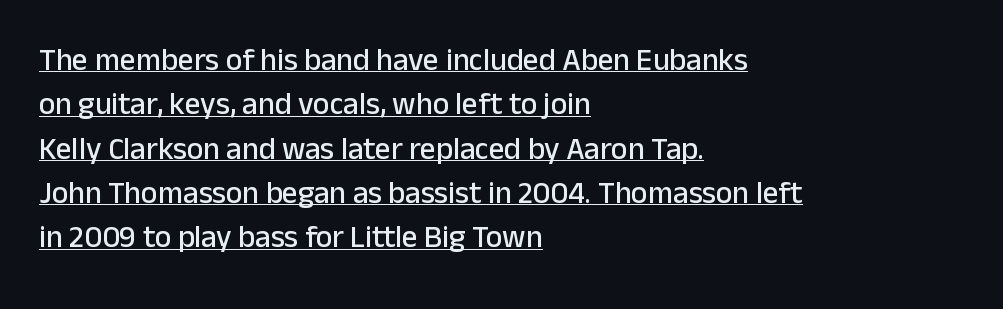
Q: Is the text italic (slanted)? A: No, it is upright.
Q: Is the typeface a serif or a sans-serif typeface? A: Sans-serif.
Q: Is the text underlined? A: Yes.
Q: How is the paragraph aligned? A: Left-aligned.
Q: Is the spacing between letters normal or unusually wide? A: Normal.
Q: Is the spacing between lines tight, normal or loose? A: Normal.
Q: Width (condensed, normal, or wide)? A: Normal.
Q: Stroke contrast? A: Low.
Q: x-height? A: Medium.
Q: Monospaced? A: No.
